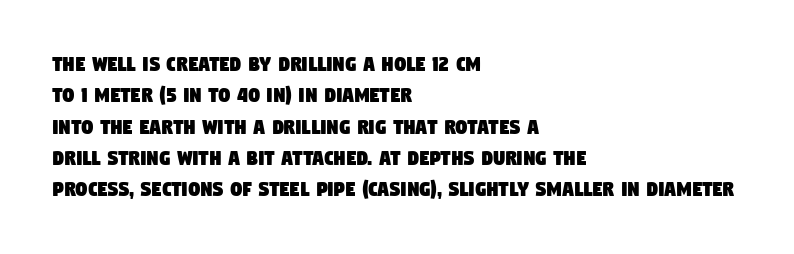
{"underline": "no", "align": "left", "line_spacing": "normal", "line_spacing_ratio": 1.36, "letter_spacing": "normal", "letter_spacing_em": 0.0, "glyph_px": 23}
